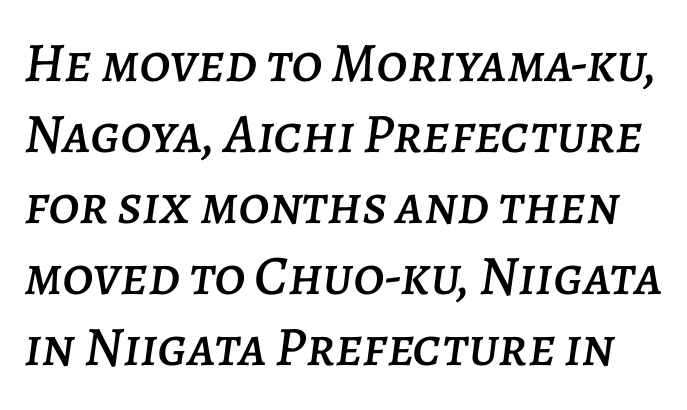
Q: Is the text italic (slanted)? A: Yes, it leans right by about 7 degrees.
Q: Is the text underlined? A: No.
Q: Is the spacing between letters normal or unusually wide? A: Normal.
Q: Is the spacing between lines tight, normal or loose? A: Normal.
Q: Width (condensed, normal, or wide)? A: Normal.
Q: Stroke contrast? A: Low.
Q: x-height? A: Large.
Q: Monospaced? A: No.
